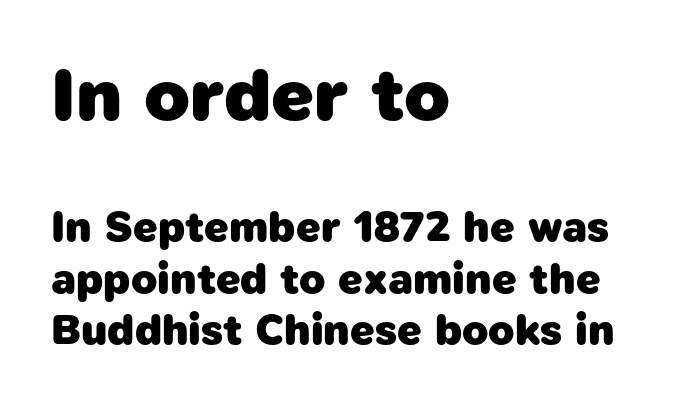
The letters sit at their default tracking, neither squeezed nor spread. Leftover space on each line is placed entirely after the last word. Does the bottom block carry the larger type? No, the top block does. You could not count columns in this text — the font is proportionally spaced. The area under the type is left untouched. Thick stems and heavy bowls — unmistakably bold.
